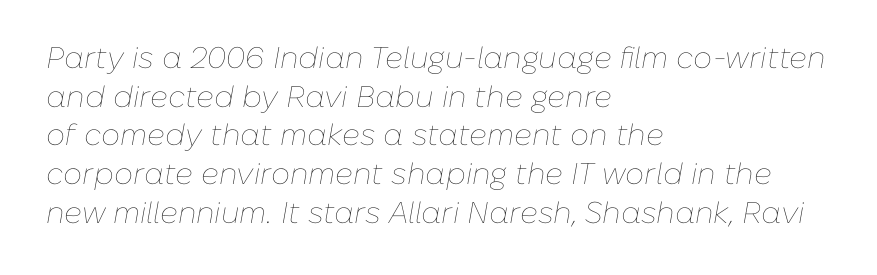
Q: Is the text bold? A: No.
Q: Is the text italic (slanted)? A: Yes, it leans right by about 10 degrees.
Q: Is the text underlined? A: No.
Q: How is the paragraph aligned? A: Left-aligned.
Q: Is the spacing between letters normal or unusually wide? A: Normal.
Q: Is the spacing between lines tight, normal or loose? A: Normal.
Q: Width (condensed, normal, or wide)? A: Normal.
Q: Stroke contrast? A: Low.
Q: x-height? A: Medium.
Q: Monospaced? A: No.
